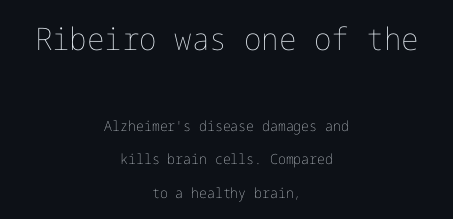
Large over small — that's the arrangement of the two blocks here. The passage shown is not underscored anywhere. The axis of the letterforms is exactly vertical. Default kerning and tracking; the words read as compact shapes. The font sits on the lighter half of the weight spectrum, regular included. Where is the straight margin? There isn't one; the lines are centered.
